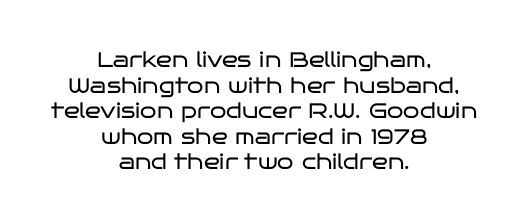
{"italic": "no", "bold": "no", "underline": "no", "align": "center", "line_spacing_ratio": 1.22, "letter_spacing": "normal", "letter_spacing_em": 0.0, "glyph_px": 21}
